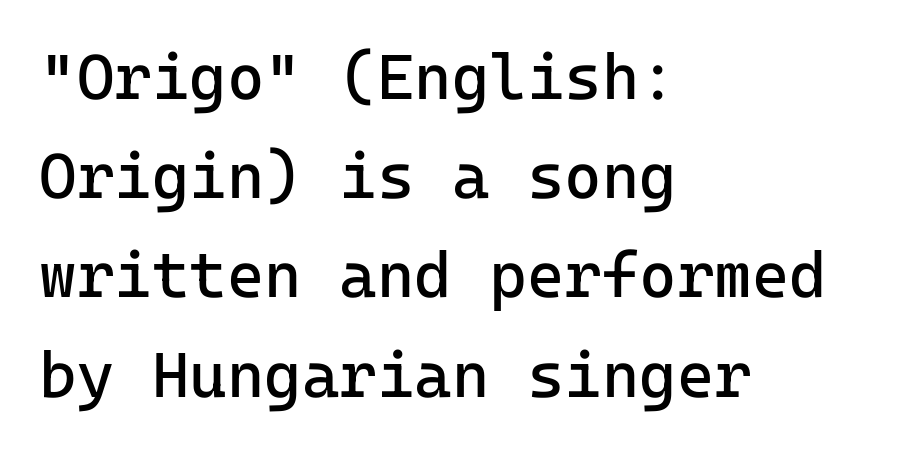
The passage shown is typed in a monospace face where columns stay perfectly aligned. The typeface chosen for these lines omits serifs. Clear beneath every line of the passage. Upright lettering throughout. Reading down the column, the eye jumps a familiar distance to each next line. Each stroke keeps to a modest, everyday thickness or less.
